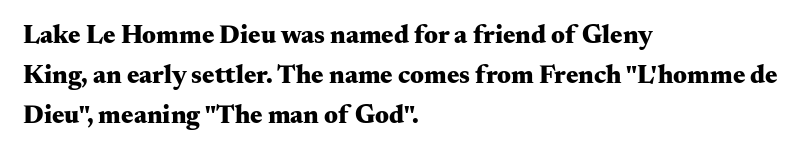
The letterforms sit shoulder to shoulder at normal distance. If you measured baseline to baseline, you'd find a middling distance. The specimen omits any rule beneath the text block's lines. These lines stack with their left ends in a neat column.
